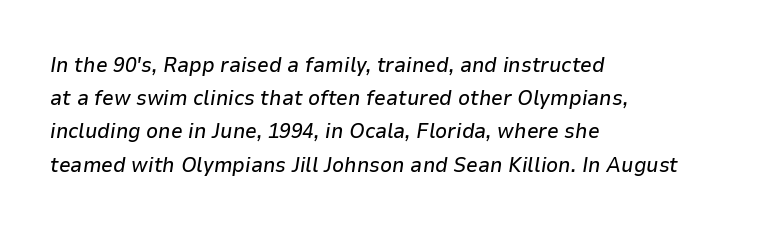
Q: Is the text italic (slanted)? A: Yes, it leans right by about 9 degrees.
Q: Is the text underlined? A: No.
Q: How is the paragraph aligned? A: Left-aligned.
Q: Is the spacing between letters normal or unusually wide? A: Normal.
Q: Is the spacing between lines tight, normal or loose? A: Normal.
